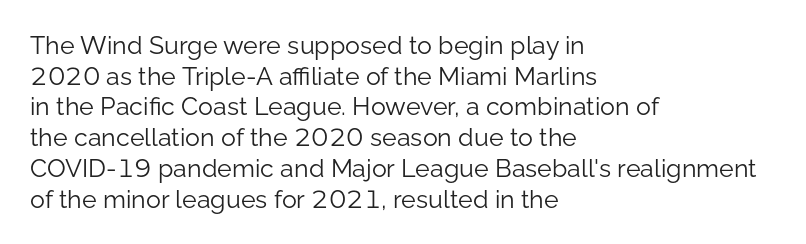
Q: Is the text bold? A: No.
Q: Is the text italic (slanted)? A: No, it is upright.
Q: Is the text underlined? A: No.
Q: How is the paragraph aligned? A: Left-aligned.
Q: Is the spacing between letters normal or unusually wide? A: Normal.
